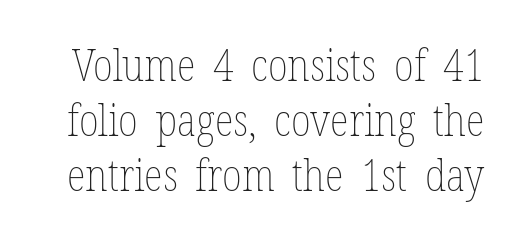
Q: Is the text bold? A: No.
Q: Is the text italic (slanted)? A: No, it is upright.
Q: Is the text underlined? A: No.
Q: Is the spacing between letters normal or unusually wide? A: Normal.
Q: Is the spacing between lines tight, normal or loose? A: Normal.
Q: Width (condensed, normal, or wide)? A: Condensed.
Q: Stroke contrast? A: Low.
Q: x-height? A: Medium.
Q: Monospaced? A: No.
